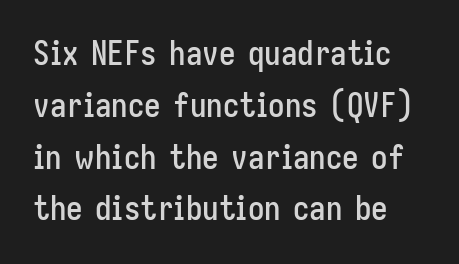
{"serif": "no", "italic": "no", "width": "condensed", "stroke_contrast": "low", "x_height": "medium", "monospaced": "no", "underline": "no", "line_spacing": "normal", "line_spacing_ratio": 1.57, "letter_spacing": "normal", "letter_spacing_em": 0.0, "glyph_px": 33}
